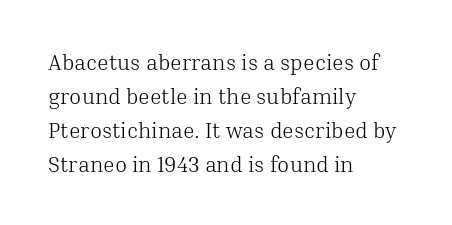
These lines stack with their left ends in a neat column. Any mark beneath the type? The region is blank. Short note: letters normally spaced. The type sits square on the baseline with zero lean.
